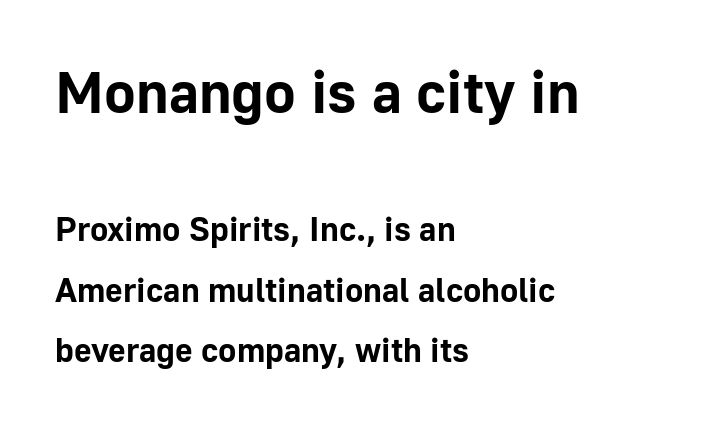
{"serif": "no", "italic": "no", "bold": "yes", "weight": "bold", "width": "normal", "stroke_contrast": "low", "x_height": "medium", "monospaced": "no", "underline": "no", "align": "left", "line_spacing_ratio": 1.78, "letter_spacing": "normal", "letter_spacing_em": 0.0, "larger_block": "first", "size_ratio": 1.74, "glyph_px": 59}
